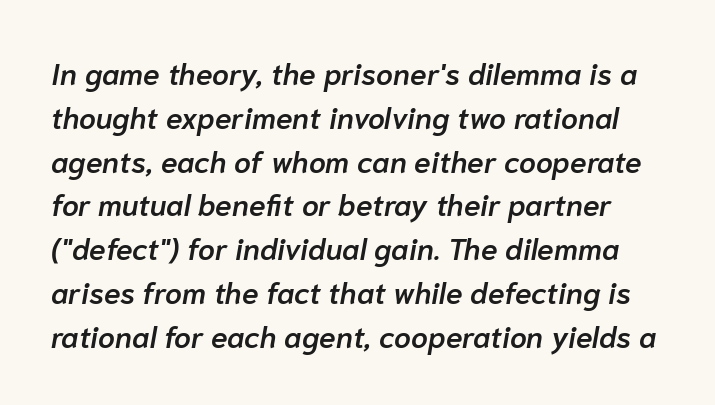
Q: Is the text bold? A: Semi-bold.
Q: Is the text italic (slanted)? A: Yes, it leans right by about 10 degrees.
Q: Is the text underlined? A: No.
Q: Is the spacing between letters normal or unusually wide? A: Normal.
Q: Is the spacing between lines tight, normal or loose? A: Normal.
Q: Width (condensed, normal, or wide)? A: Normal.
Q: Stroke contrast? A: Low.
Q: x-height? A: Medium.
Q: Monospaced? A: No.
